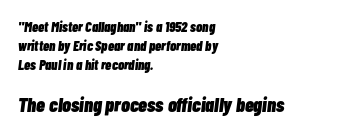
{"italic": "yes", "lean": "right", "slant_degrees": 7, "bold": "yes", "underline": "no", "align": "left", "line_spacing": "normal", "line_spacing_ratio": 1.37, "letter_spacing": "normal", "letter_spacing_em": 0.0, "larger_block": "second", "size_ratio": 1.43, "glyph_px": 20}
